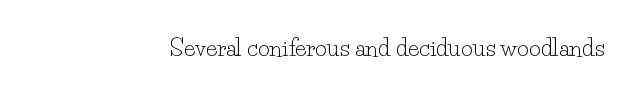
The image shows 23 px text type, upright; set normal letter spacing, not underlined.
